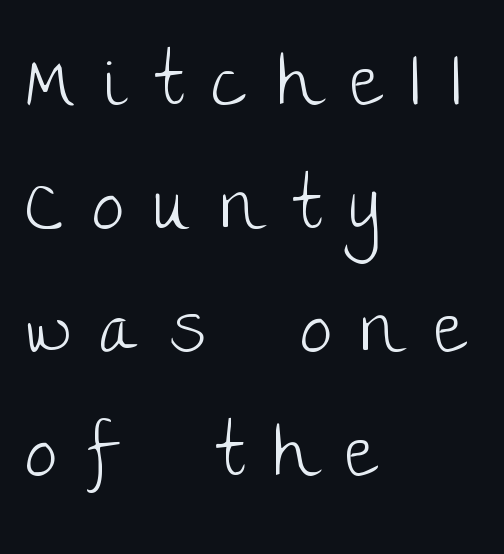
Words appear elongated and porous because spacing is wide. The weight would be labelled regular, book, light, or lighter still. In terms of posture, this sample is upright. Looks like regular typesetting: each glyph gets only the width it needs. The baseline area is clear.
